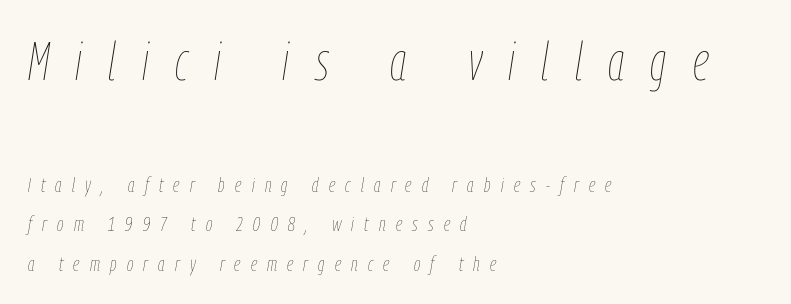
The image shows 53 px thin, condensed type, italic (leaning right); set left-aligned, line spacing 1.89x, unusually wide letter spacing (+0.49 em), not underlined; the first (top) block is 2.52x larger; low stroke contrast and a medium x-height.
